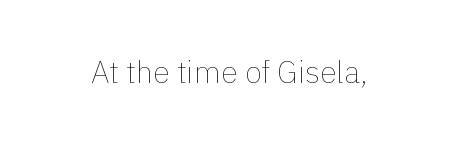
{"italic": "no", "bold": "no", "weight": "thin", "width": "normal", "x_height": "medium", "monospaced": "no", "underline": "no", "letter_spacing": "normal", "letter_spacing_em": 0.0, "glyph_px": 31}
